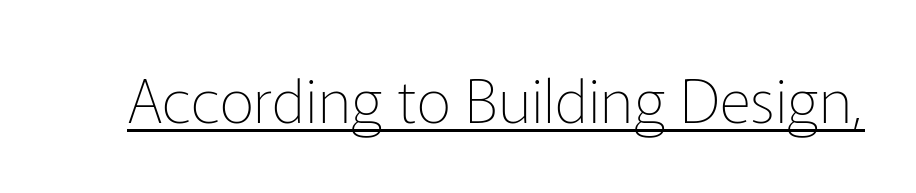
The image shows 61 px thin sans-serif type, upright; set normal letter spacing, underlined; low stroke contrast and a medium x-height.
